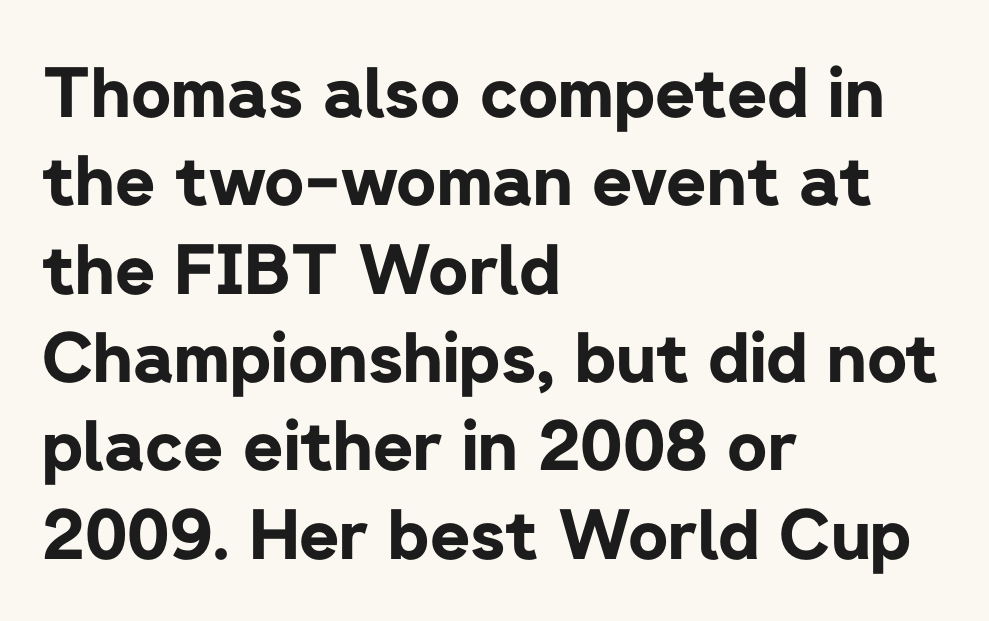
The image shows 69 px bold sans-serif type, upright; set left-aligned, normal line spacing (1.28x), normal letter spacing, not underlined; low stroke contrast and a medium x-height.
